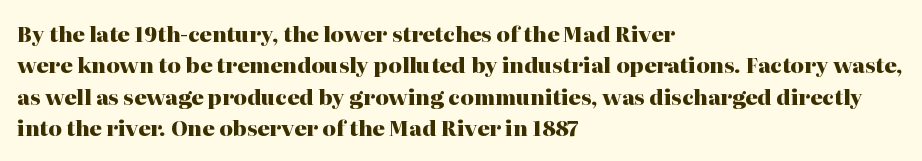
Q: Is the text bold? A: Yes.
Q: Is the text italic (slanted)? A: No, it is upright.
Q: Is the text underlined? A: No.
Q: How is the paragraph aligned? A: Left-aligned.
Q: Is the spacing between letters normal or unusually wide? A: Normal.
Q: Is the spacing between lines tight, normal or loose? A: Normal.
